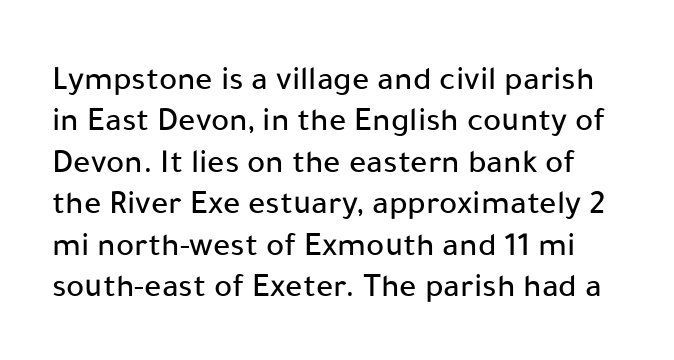
{"serif": "no", "italic": "no", "width": "normal", "stroke_contrast": "low", "x_height": "medium", "monospaced": "no", "underline": "no", "line_spacing_ratio": 1.22, "letter_spacing": "normal", "letter_spacing_em": 0.0, "glyph_px": 34}
